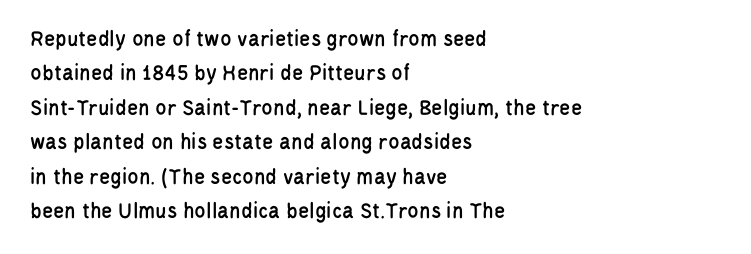
The image shows 23 px text type, upright; set left-aligned, normal line spacing (1.5x), normal letter spacing, not underlined.
